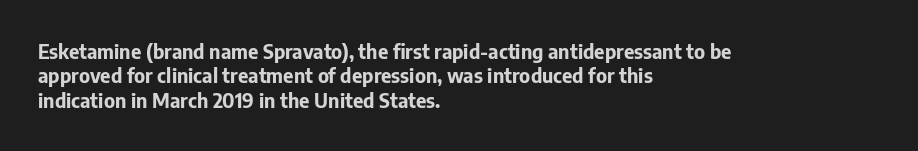
Q: Is the text bold? A: Yes.
Q: Is the text italic (slanted)? A: No, it is upright.
Q: Is the text underlined? A: No.
Q: How is the paragraph aligned? A: Left-aligned.
Q: Is the spacing between letters normal or unusually wide? A: Normal.
